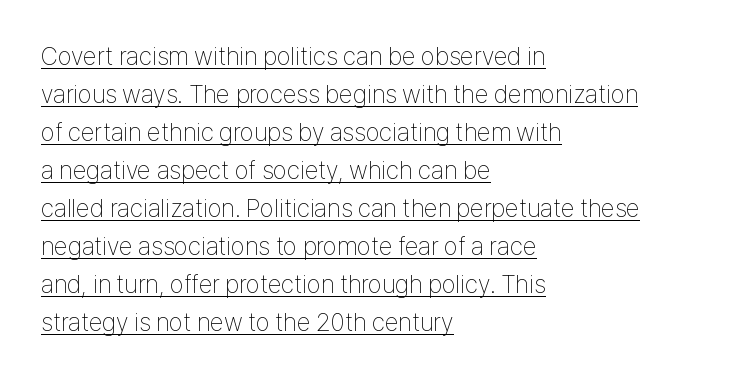
Q: Is the text bold? A: No.
Q: Is the text italic (slanted)? A: No, it is upright.
Q: Is the text underlined? A: Yes.
Q: How is the paragraph aligned? A: Left-aligned.
Q: Is the spacing between letters normal or unusually wide? A: Normal.
Q: Is the spacing between lines tight, normal or loose? A: Normal.
